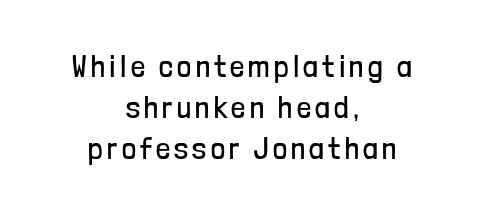
Q: Is the text bold? A: No.
Q: Is the text italic (slanted)? A: No, it is upright.
Q: Is the typeface a serif or a sans-serif typeface? A: Sans-serif.
Q: Is the text underlined? A: No.
Q: How is the paragraph aligned? A: Centered.
Q: Is the spacing between lines tight, normal or loose? A: Normal.
Q: Width (condensed, normal, or wide)? A: Condensed.
Q: Stroke contrast? A: Low.
Q: x-height? A: Medium.
Q: Monospaced? A: No.
